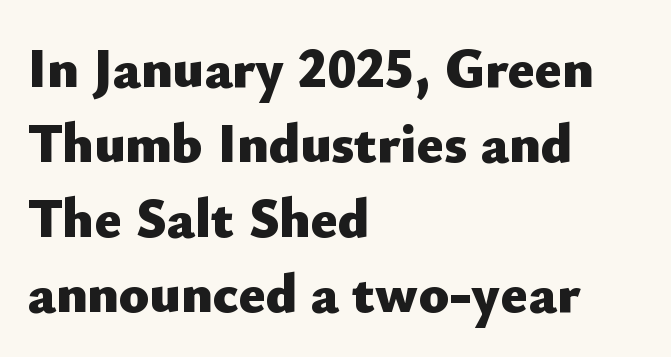
Is the type bold? Yes — the strokes are clearly thick and heavy. The glyphs are unaccompanied by any horizontal stroke below them. The letters stand upright; this is a roman face. Spacing verdict: proportional, widths tailored to each character. The paragraph has a hard left edge and a soft right edge. Words appear dense and cohesive because spacing is normal.
